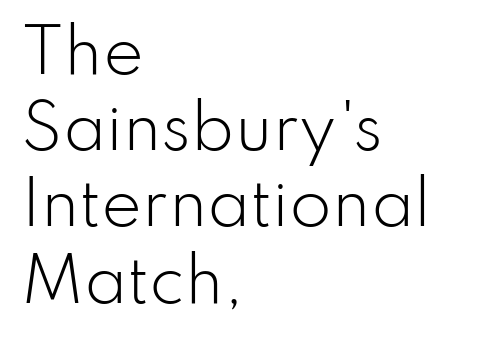
Q: Is the text bold? A: No.
Q: Is the text italic (slanted)? A: No, it is upright.
Q: Is the typeface a serif or a sans-serif typeface? A: Sans-serif.
Q: Is the text underlined? A: No.
Q: How is the paragraph aligned? A: Left-aligned.
Q: Is the spacing between letters normal or unusually wide? A: Normal.
Q: Is the spacing between lines tight, normal or loose? A: Normal.
Q: Width (condensed, normal, or wide)? A: Normal.
Q: Stroke contrast? A: Low.
Q: x-height? A: Small.
Q: Monospaced? A: No.
